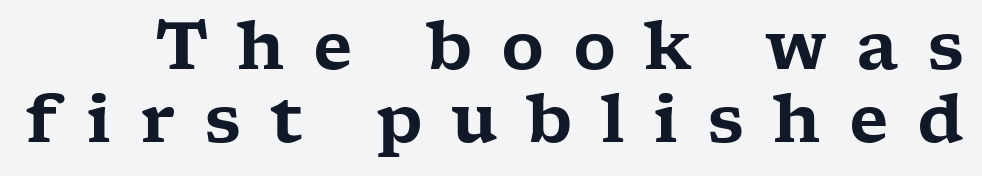
Q: Is the text italic (slanted)? A: No, it is upright.
Q: Is the typeface a serif or a sans-serif typeface? A: Serif.
Q: Is the text underlined? A: No.
Q: Is the spacing between letters normal or unusually wide? A: Unusually wide.
Q: Is the spacing between lines tight, normal or loose? A: Tight.
Q: Width (condensed, normal, or wide)? A: Wide.
Q: Stroke contrast? A: Low.
Q: x-height? A: Medium.
Q: Monospaced? A: No.
